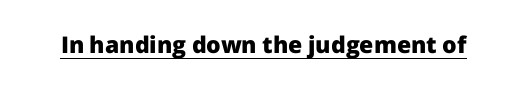
Q: Is the text bold? A: Yes.
Q: Is the text italic (slanted)? A: No, it is upright.
Q: Is the text underlined? A: Yes.
Q: Is the spacing between letters normal or unusually wide? A: Normal.
